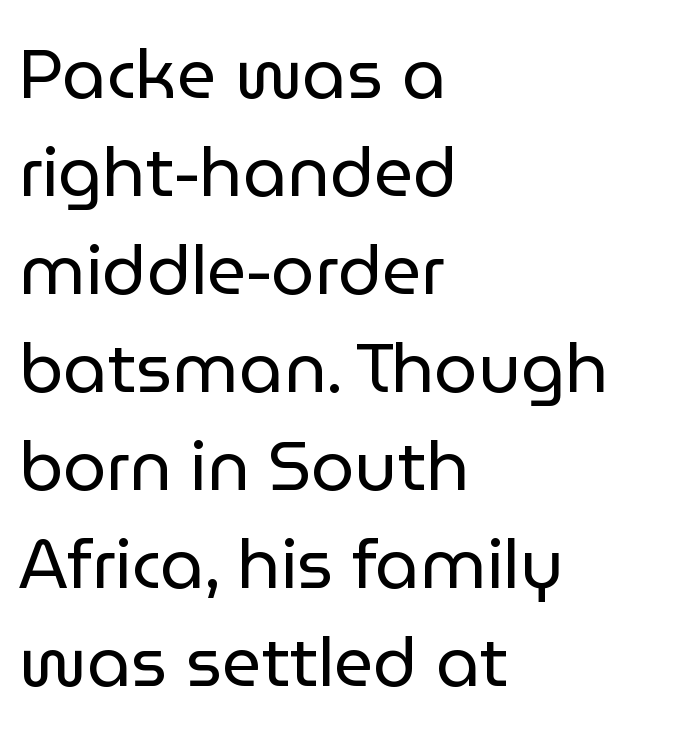
How would I describe the line gaps? Plain and ordinary. The foot of each line stays bare and open. Observe the absence of serifs on each vertical stroke in this sample. Ordinary non-slanted type is in use. Stems and bowls with no extra thickness — not bold. The rendering uses natural spacing where letterforms have individual widths.
